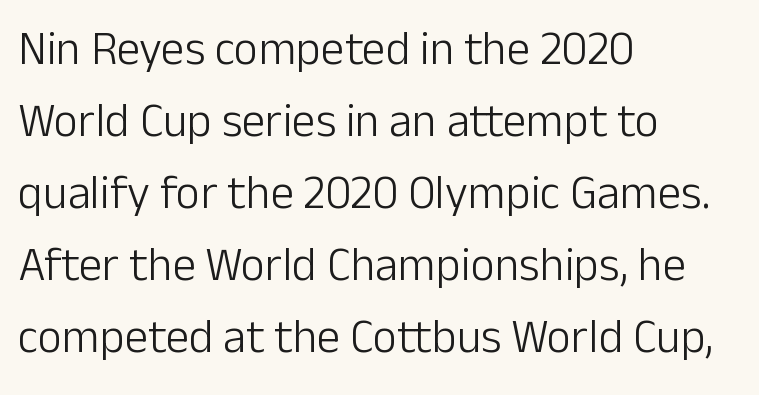
The face looks like a standard text weight, possibly lighter. The passage shown is typed in a proportional face where columns would drift. The space directly below the letters is spotless. Short and long lines alike share a common starting point at left. The space between consecutive lines is moderate.
